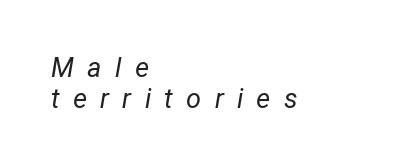
Q: Is the text bold? A: No.
Q: Is the text italic (slanted)? A: Yes, it leans right by about 12 degrees.
Q: Is the text underlined? A: No.
Q: How is the paragraph aligned? A: Left-aligned.
Q: Is the spacing between letters normal or unusually wide? A: Unusually wide.
Q: Is the spacing between lines tight, normal or loose? A: Tight.
